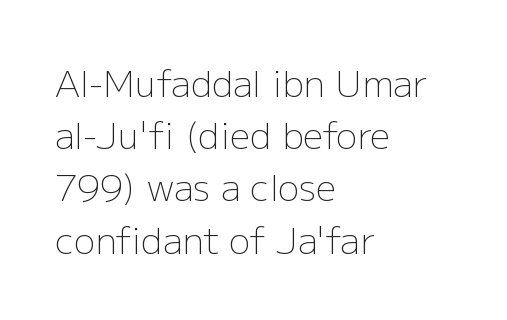
Q: Is the text bold? A: No.
Q: Is the text italic (slanted)? A: No, it is upright.
Q: Is the typeface a serif or a sans-serif typeface? A: Sans-serif.
Q: Is the text underlined? A: No.
Q: How is the paragraph aligned? A: Left-aligned.
Q: Is the spacing between letters normal or unusually wide? A: Normal.
Q: Is the spacing between lines tight, normal or loose? A: Normal.
Q: Width (condensed, normal, or wide)? A: Normal.
Q: Stroke contrast? A: Low.
Q: x-height? A: Medium.
Q: Monospaced? A: No.
